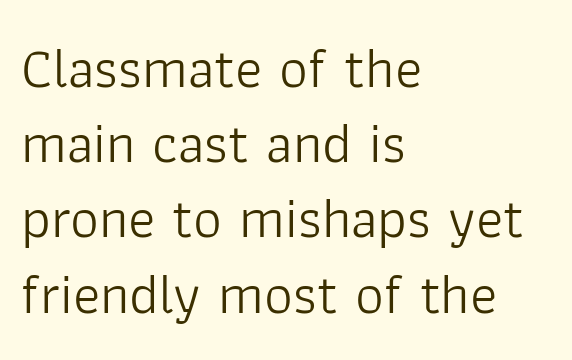
{"serif": "no", "italic": "no", "bold": "no", "weight": "light", "width": "normal", "stroke_contrast": "low", "x_height": "medium", "monospaced": "no", "underline": "no", "align": "left", "line_spacing": "normal", "line_spacing_ratio": 1.32, "letter_spacing": "normal", "letter_spacing_em": 0.0, "glyph_px": 57}
